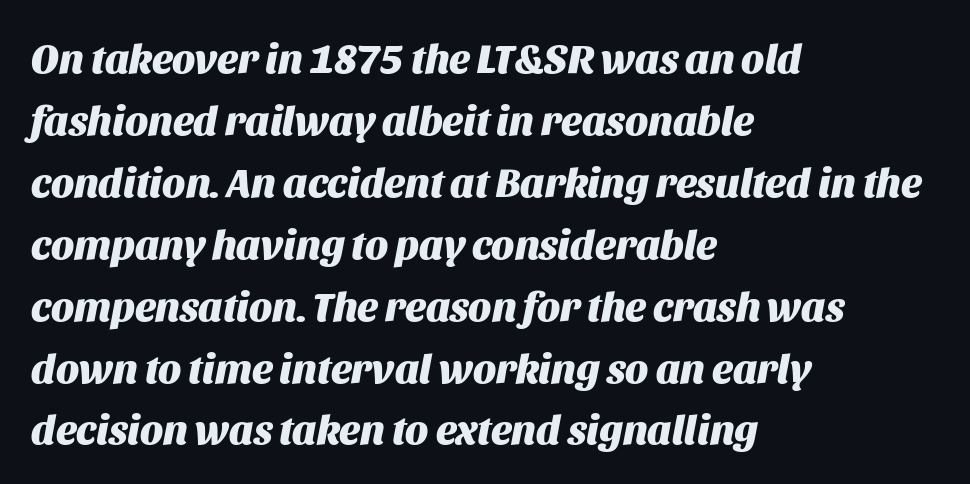
Q: Is the text bold? A: Yes.
Q: Is the text italic (slanted)? A: Yes, it leans right by about 11 degrees.
Q: Is the text underlined? A: No.
Q: How is the paragraph aligned? A: Left-aligned.
Q: Is the spacing between letters normal or unusually wide? A: Normal.
Q: Is the spacing between lines tight, normal or loose? A: Normal.
Q: Width (condensed, normal, or wide)? A: Normal.
Q: Stroke contrast? A: Medium.
Q: x-height? A: Large.
Q: Monospaced? A: No.
